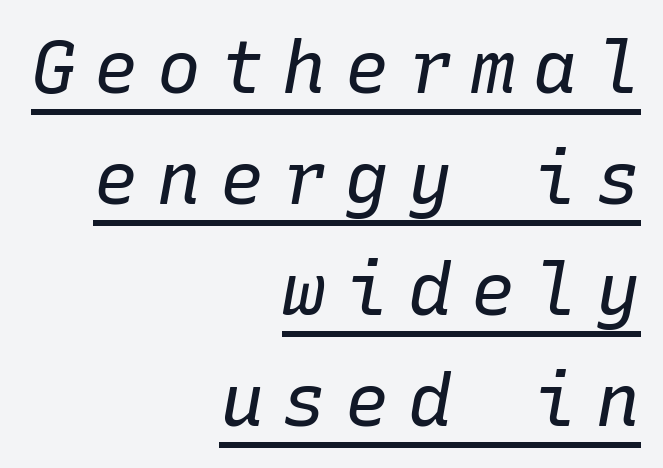
The image shows 73 px regular-weight type, italic (leaning right), monospaced; set right-aligned, normal line spacing (1.52x), unusually wide letter spacing (+0.26 em), underlined; low stroke contrast and a medium x-height.
